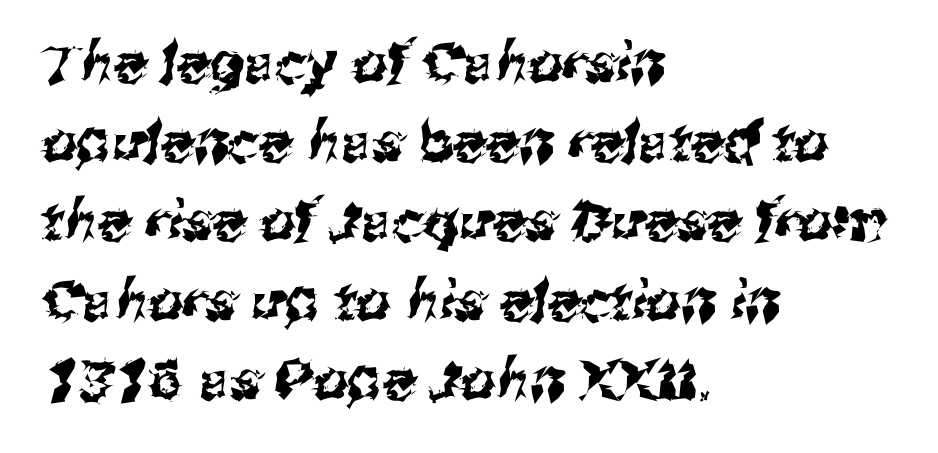
{"serif": "no", "width": "normal", "stroke_contrast": "medium", "x_height": "medium", "monospaced": "no", "underline": "no", "align": "left", "line_spacing": "normal", "line_spacing_ratio": 1.44, "letter_spacing": "normal", "letter_spacing_em": 0.0, "glyph_px": 55}
